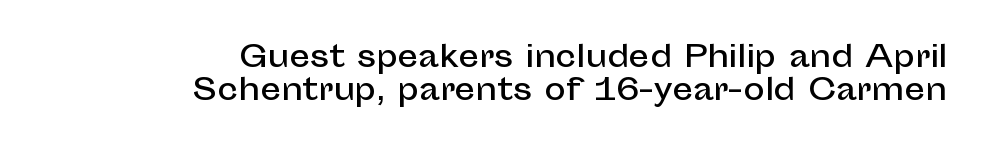
Q: Is the text italic (slanted)? A: No, it is upright.
Q: Is the typeface a serif or a sans-serif typeface? A: Sans-serif.
Q: Is the text underlined? A: No.
Q: How is the paragraph aligned? A: Right-aligned.
Q: Is the spacing between letters normal or unusually wide? A: Normal.
Q: Is the spacing between lines tight, normal or loose? A: Tight.
Q: Width (condensed, normal, or wide)? A: Normal.
Q: Stroke contrast? A: Low.
Q: x-height? A: Medium.
Q: Monospaced? A: No.
